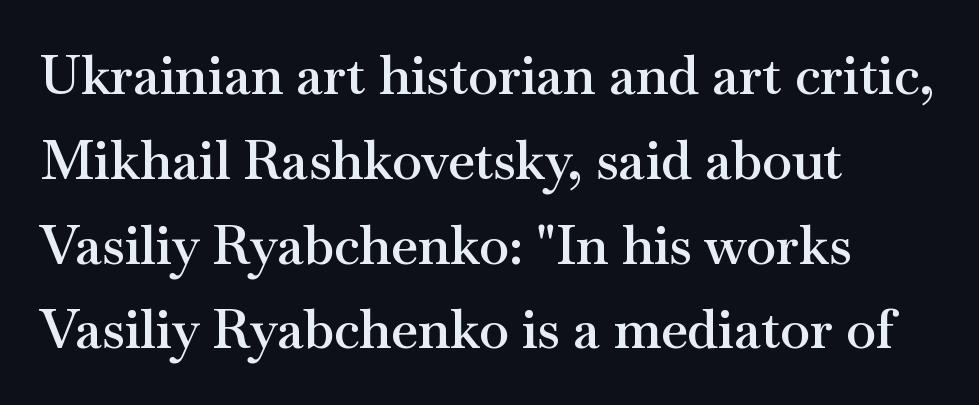
Leading: standard. Upright lettering throughout. The passage shown is not underscored anywhere. The compositor pushed each line to the left boundary. The rendering uses natural spacing where letterforms have individual widths.
